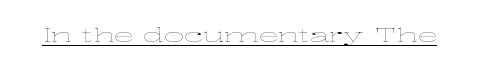
{"italic": "no", "bold": "no", "underline": "yes", "letter_spacing": "normal", "letter_spacing_em": 0.0, "glyph_px": 20}
